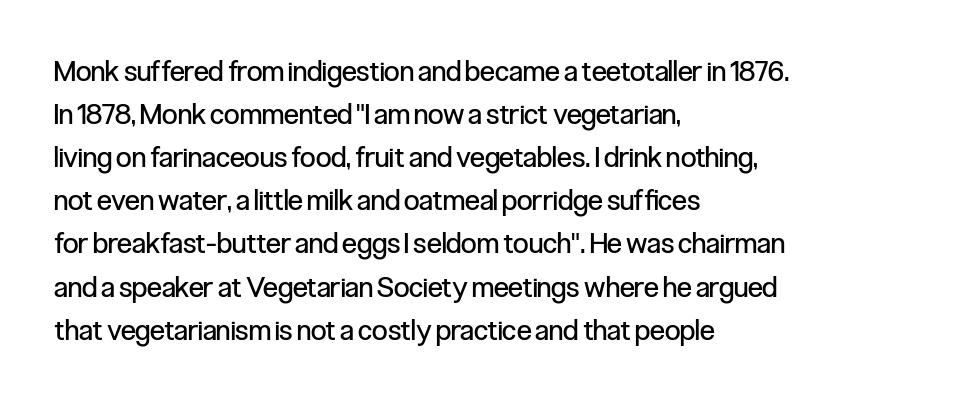
{"serif": "no", "italic": "no", "bold": "no", "weight": "regular", "width": "condensed", "stroke_contrast": "low", "x_height": "medium", "monospaced": "no", "underline": "no", "align": "left", "line_spacing": "normal", "line_spacing_ratio": 1.54, "letter_spacing": "normal", "letter_spacing_em": 0.0, "glyph_px": 28}
